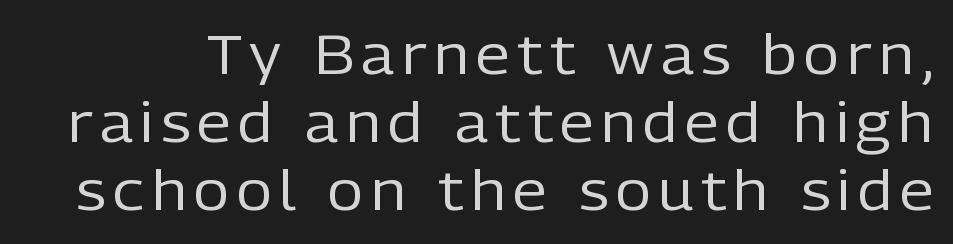
Q: Is the text bold? A: No.
Q: Is the text italic (slanted)? A: No, it is upright.
Q: Is the typeface a serif or a sans-serif typeface? A: Sans-serif.
Q: Is the text underlined? A: No.
Q: Width (condensed, normal, or wide)? A: Normal.
Q: Stroke contrast? A: Low.
Q: x-height? A: Medium.
Q: Monospaced? A: No.
